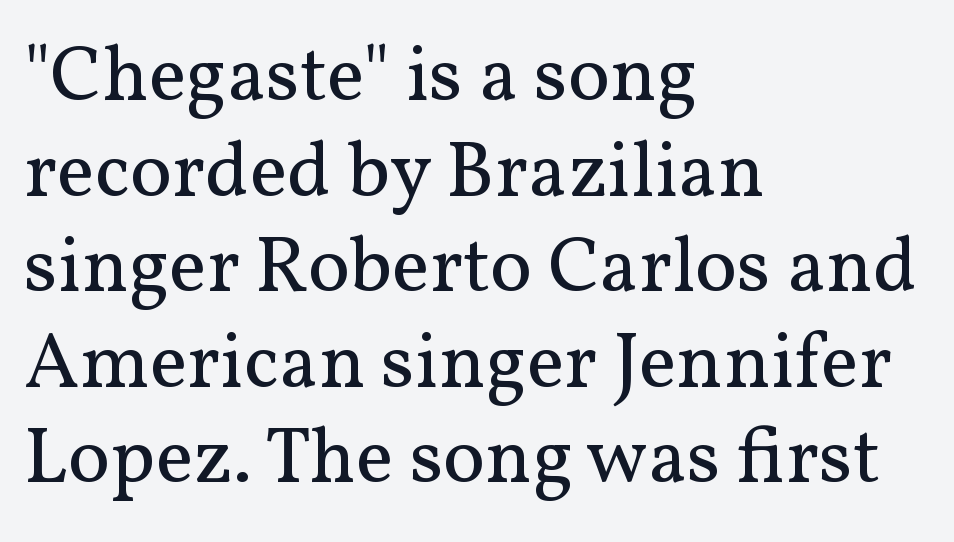
{"serif": "yes", "italic": "no", "bold": "no", "weight": "regular", "width": "normal", "stroke_contrast": "medium", "x_height": "medium", "monospaced": "no", "underline": "no", "align": "left", "line_spacing_ratio": 1.21, "letter_spacing": "normal", "letter_spacing_em": 0.0, "glyph_px": 79}
